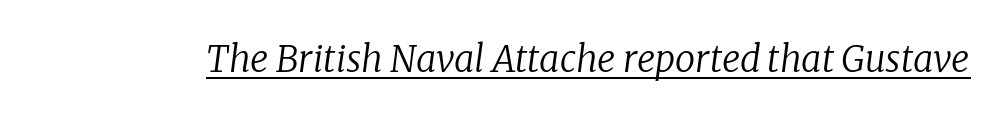
{"serif": "yes", "italic": "yes", "lean": "right", "slant_degrees": 8, "bold": "no", "weight": "regular", "width": "normal", "stroke_contrast": "low", "x_height": "medium", "monospaced": "no", "underline": "yes", "letter_spacing": "normal", "letter_spacing_em": 0.0, "glyph_px": 36}
